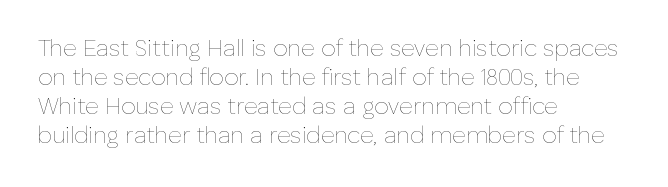
{"italic": "no", "bold": "no", "underline": "no", "align": "left", "line_spacing": "normal", "line_spacing_ratio": 1.26, "letter_spacing": "normal", "letter_spacing_em": 0.0, "glyph_px": 23}
